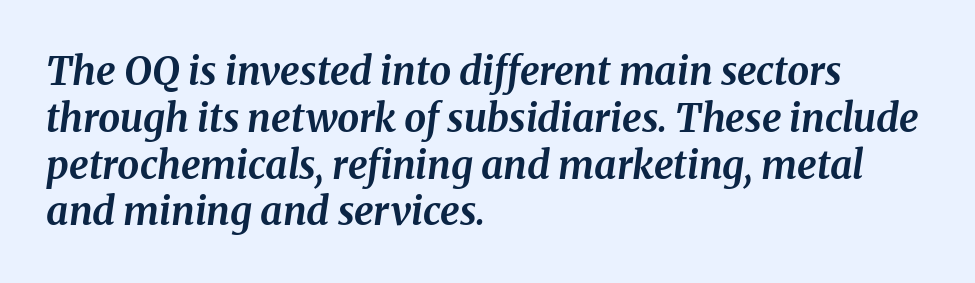
The paragraph shown leans on its left margin. Is the type bold? Yes — the strokes are clearly thick and heavy. Emphasis-style slanted type is in use. A typesetter would call this proportional, since set widths differ per character.
